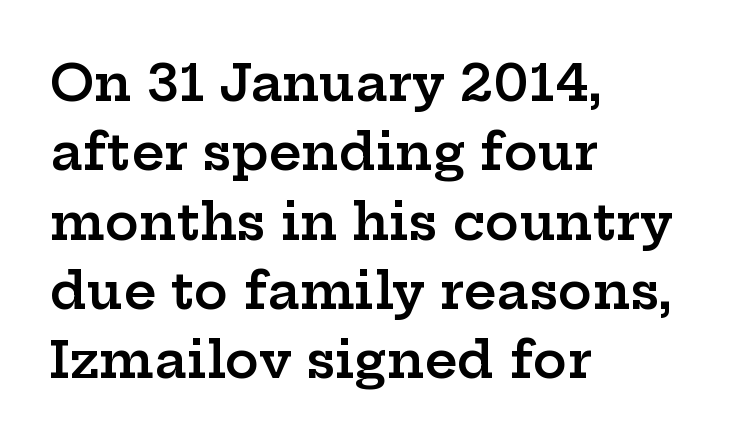
Students, note that the glyphs here touch the page at normal intervals. Successive baselines arrive at the customary interval. It's the straight-up-and-down kind of type. This rendering features lettering with no underline. The sample has been set in demibold, a notch under bold. Do the characters align in a grid? No, the font is proportional.
